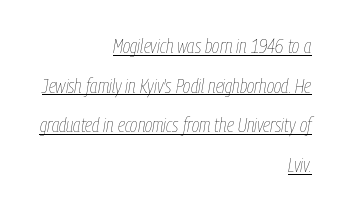
The horizontal fit of the characters is conventional and even. Interline gaps are noticeably wide in this sample. Would a proofreader flag this as italicized? Yes. This sample carries an underscore along the baseline area. The passage shown is not bold in any degree. In CSS terms this would be text-align: right.
